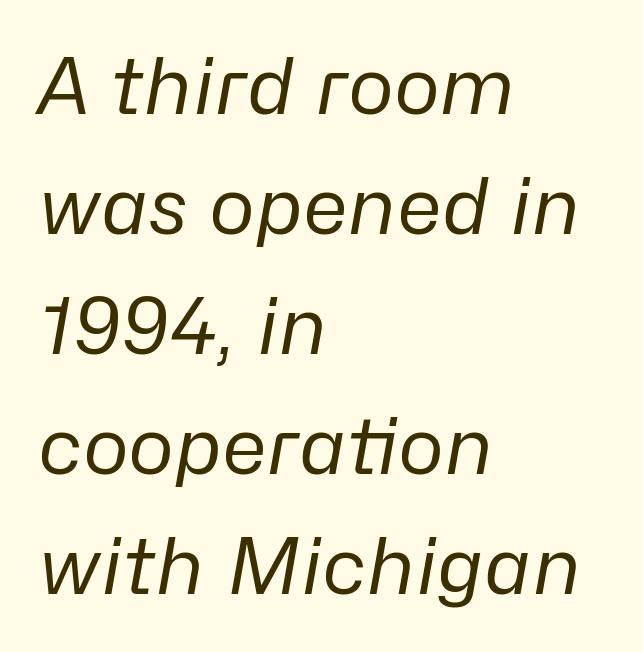
{"italic": "yes", "lean": "right", "slant_degrees": 10, "bold": "no", "weight": "regular", "width": "normal", "stroke_contrast": "low", "x_height": "medium", "monospaced": "no", "underline": "no", "align": "left", "line_spacing": "normal", "line_spacing_ratio": 1.54, "letter_spacing": "normal", "letter_spacing_em": 0.0, "glyph_px": 78}
